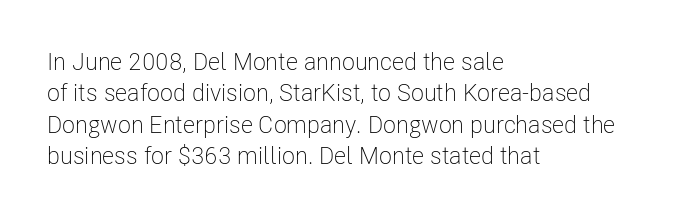
What stands out about the letter spacing? Nothing — it is the standard amount. Unmarked baselines from the first word to the last. The rendering anchors every line to the left-hand side. Regarding leading, the lines here are spaced in the standard way. Compared with a typical body face, this is equally light or lighter still. In terms of posture, this sample is upright.
